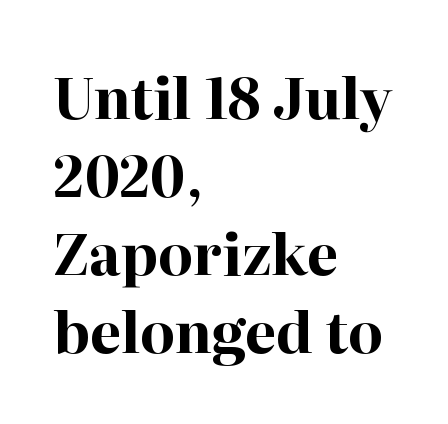
Q: Is the text bold? A: Yes.
Q: Is the text italic (slanted)? A: No, it is upright.
Q: Is the typeface a serif or a sans-serif typeface? A: Serif.
Q: Is the text underlined? A: No.
Q: How is the paragraph aligned? A: Left-aligned.
Q: Is the spacing between letters normal or unusually wide? A: Normal.
Q: Is the spacing between lines tight, normal or loose? A: Normal.
Q: Width (condensed, normal, or wide)? A: Normal.
Q: Stroke contrast? A: High.
Q: x-height? A: Medium.
Q: Monospaced? A: No.
